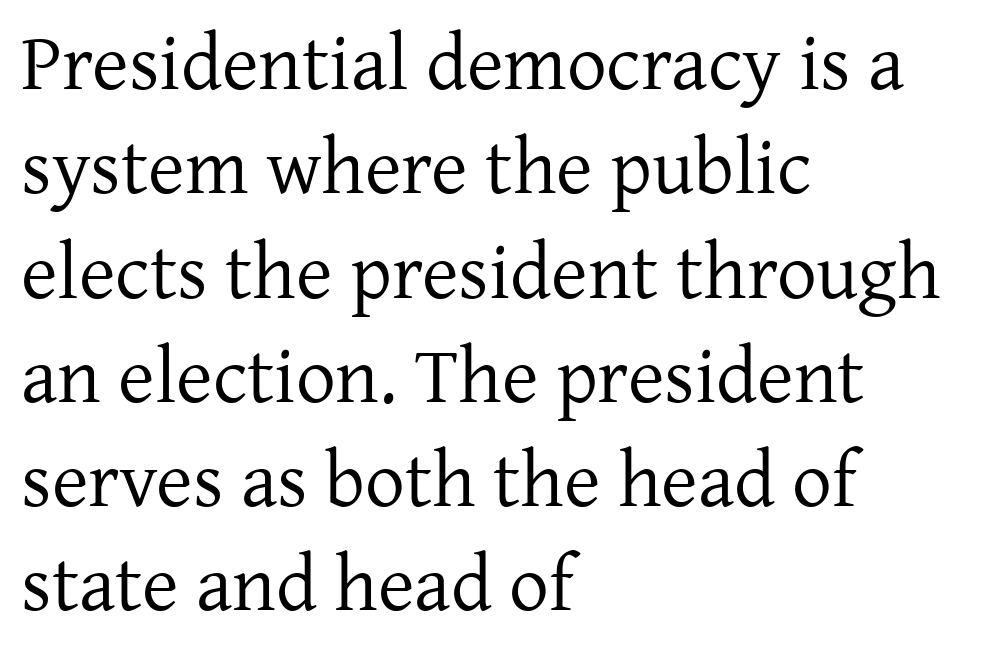
The image shows 79 px regular-weight serif type, upright; set left-aligned, normal line spacing (1.32x), normal letter spacing, not underlined; low stroke contrast and a medium x-height.
